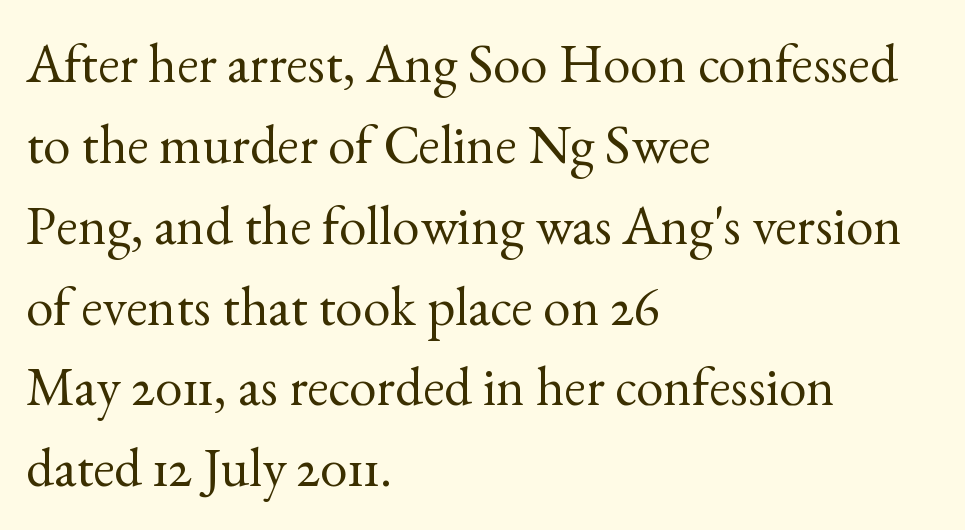
The image shows 55 px regular-weight serif type, upright; set left-aligned, normal line spacing (1.47x), normal letter spacing, not underlined; a small x-height.
